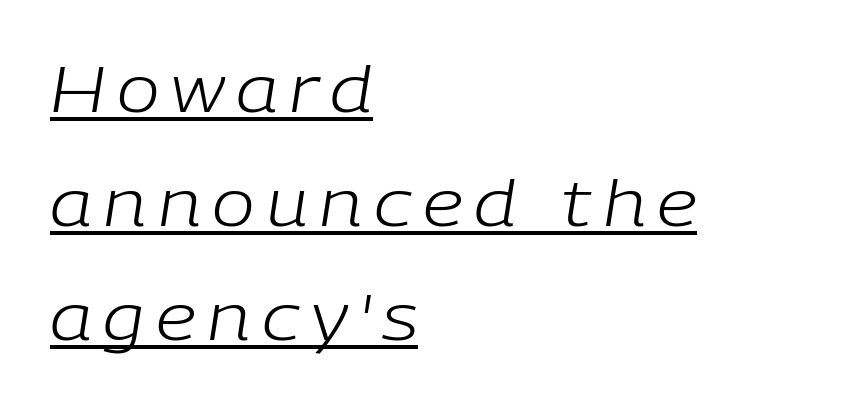
Q: Is the text bold? A: No.
Q: Is the text italic (slanted)? A: Yes, it leans right by about 9 degrees.
Q: Is the text underlined? A: Yes.
Q: How is the paragraph aligned? A: Left-aligned.
Q: Width (condensed, normal, or wide)? A: Normal.
Q: Stroke contrast? A: Low.
Q: x-height? A: Medium.
Q: Monospaced? A: No.
